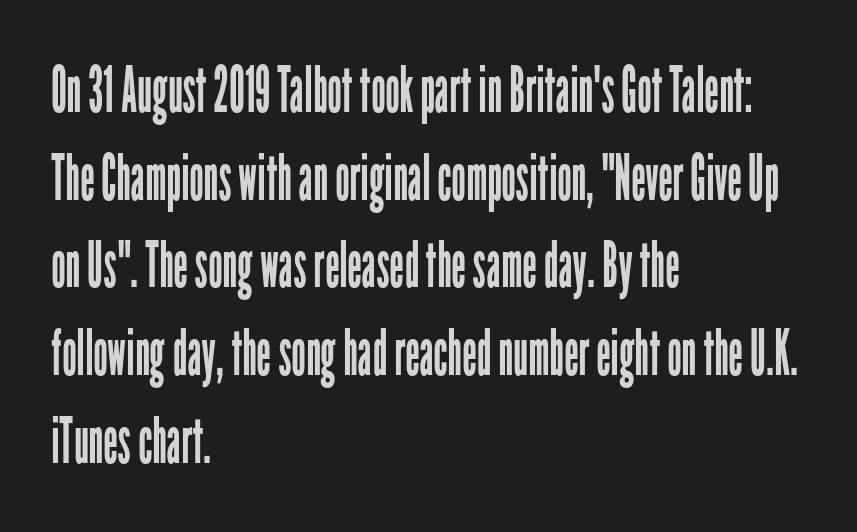
Q: Is the text bold? A: No.
Q: Is the text italic (slanted)? A: No, it is upright.
Q: Is the typeface a serif or a sans-serif typeface? A: Sans-serif.
Q: Is the text underlined? A: No.
Q: How is the paragraph aligned? A: Left-aligned.
Q: Is the spacing between letters normal or unusually wide? A: Normal.
Q: Is the spacing between lines tight, normal or loose? A: Normal.
Q: Width (condensed, normal, or wide)? A: Condensed.
Q: Stroke contrast? A: Low.
Q: x-height? A: Medium.
Q: Monospaced? A: No.
